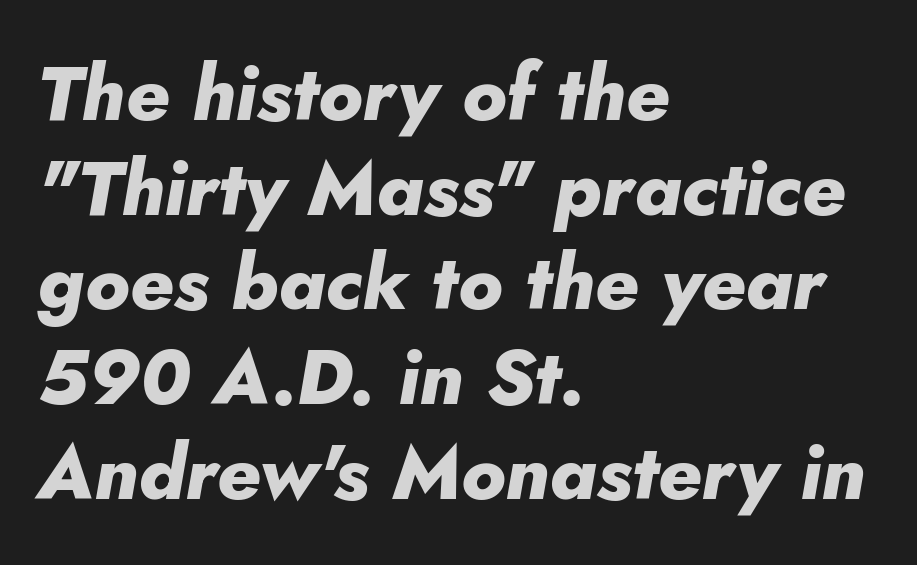
{"italic": "yes", "lean": "right", "slant_degrees": 5, "bold": "yes", "weight": "heavy", "width": "normal", "stroke_contrast": "low", "x_height": "small", "monospaced": "no", "underline": "no", "align": "left", "line_spacing_ratio": 1.23, "letter_spacing": "normal", "letter_spacing_em": 0.0, "glyph_px": 77}
